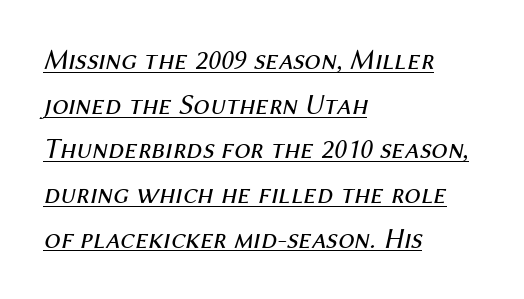
{"italic": "yes", "lean": "right", "slant_degrees": 12, "bold": "no", "weight": "regular", "width": "normal", "stroke_contrast": "medium", "x_height": "medium", "monospaced": "no", "underline": "yes", "align": "left", "line_spacing": "normal", "line_spacing_ratio": 1.54, "letter_spacing": "normal", "letter_spacing_em": 0.0, "glyph_px": 29}
